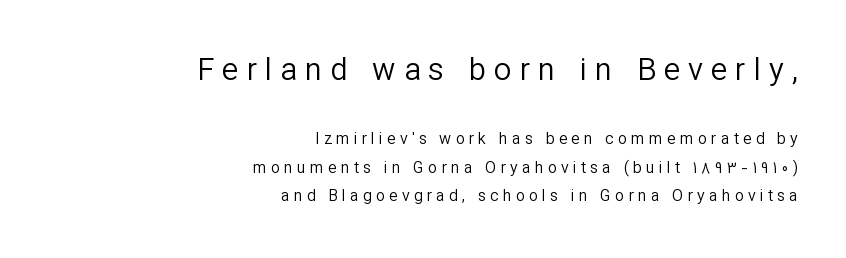
{"serif": "no", "italic": "no", "bold": "no", "weight": "regular", "width": "normal", "stroke_contrast": "low", "x_height": "medium", "monospaced": "no", "underline": "no", "align": "right", "line_spacing_ratio": 1.76, "letter_spacing": "wide", "letter_spacing_em": 0.26, "larger_block": "first", "size_ratio": 1.94, "glyph_px": 31}
